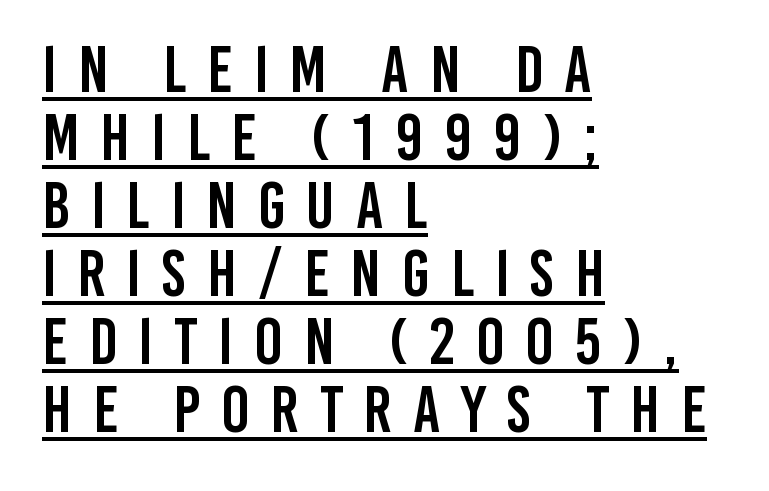
Q: Is the text italic (slanted)? A: No, it is upright.
Q: Is the typeface a serif or a sans-serif typeface? A: Sans-serif.
Q: Is the text underlined? A: Yes.
Q: How is the paragraph aligned? A: Left-aligned.
Q: Is the spacing between letters normal or unusually wide? A: Unusually wide.
Q: Is the spacing between lines tight, normal or loose? A: Tight.
Q: Width (condensed, normal, or wide)? A: Condensed.
Q: Stroke contrast? A: Low.
Q: x-height? A: Large.
Q: Monospaced? A: No.
